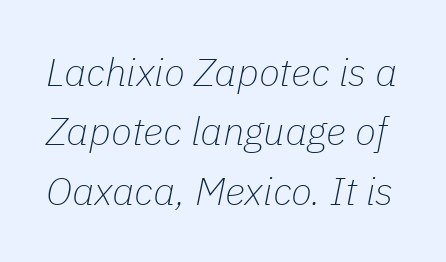
The rows are spaced the way most documents space them. Compared with a typical body face, this is equally light or lighter still. The strip under each line holds only bare page. Students, note that the glyphs here touch the page at normal intervals. Do the characters align in a grid? No, the font is proportional. Rendered with sloped, italic letterforms.
